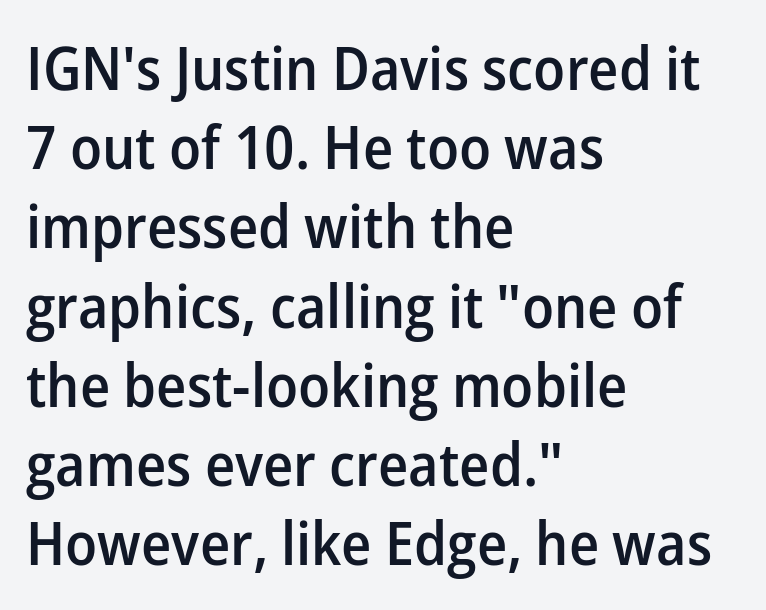
{"serif": "no", "italic": "no", "bold": "semi", "weight": "semibold", "width": "normal", "stroke_contrast": "low", "x_height": "medium", "monospaced": "no", "underline": "no", "align": "left", "line_spacing": "normal", "line_spacing_ratio": 1.32, "letter_spacing": "normal", "letter_spacing_em": 0.0, "glyph_px": 60}
